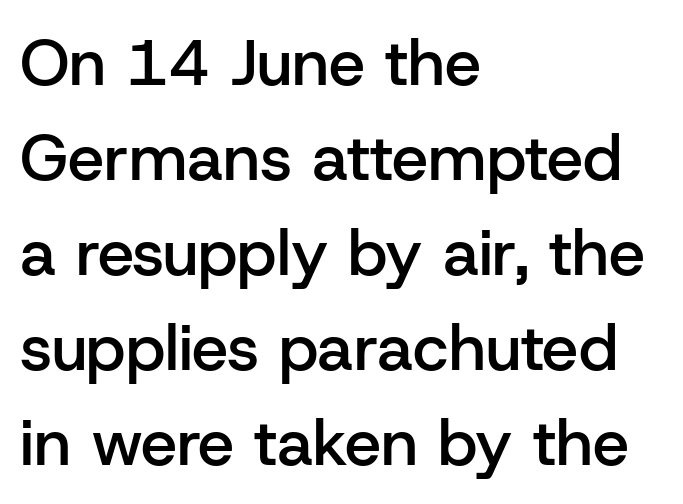
The image shows 65 px semibold sans-serif type, upright; set left-aligned, normal line spacing (1.46x), normal letter spacing, not underlined; low stroke contrast and a medium x-height.
